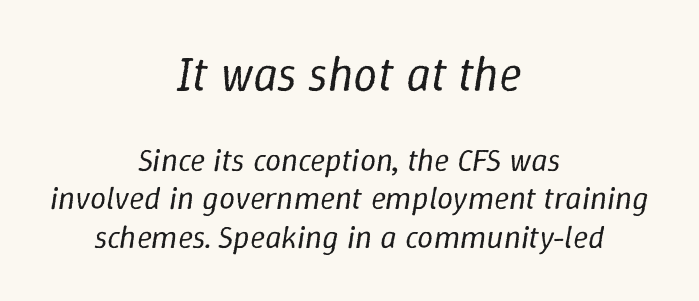
{"italic": "yes", "lean": "right", "slant_degrees": 9, "bold": "no", "weight": "regular", "width": "normal", "stroke_contrast": "low", "x_height": "medium", "monospaced": "no", "underline": "no", "align": "center", "line_spacing_ratio": 1.2, "letter_spacing": "normal", "letter_spacing_em": 0.0, "larger_block": "first", "size_ratio": 1.5, "glyph_px": 48}
